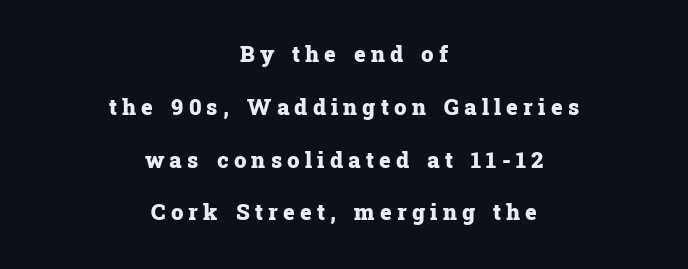
{"italic": "no", "bold": "yes", "underline": "no", "align": "center", "line_spacing": "loose", "line_spacing_ratio": 2.4, "letter_spacing": "wide", "letter_spacing_em": 0.24, "glyph_px": 22}
